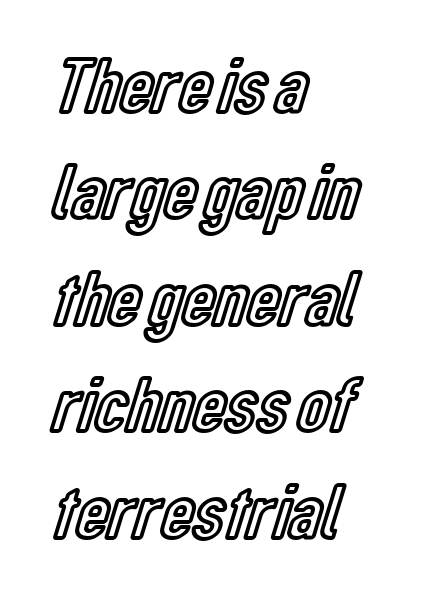
Q: Is the text italic (slanted)? A: Yes.
Q: Is the text underlined? A: No.
Q: How is the paragraph aligned? A: Left-aligned.
Q: Is the spacing between letters normal or unusually wide? A: Normal.
Q: Is the spacing between lines tight, normal or loose? A: Normal.
Q: Width (condensed, normal, or wide)? A: Condensed.
Q: x-height? A: Medium.
Q: Monospaced? A: No.
